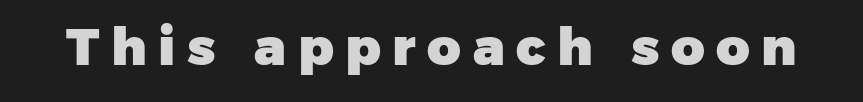
Q: Is the text bold? A: Yes.
Q: Is the typeface a serif or a sans-serif typeface? A: Sans-serif.
Q: Is the text underlined? A: No.
Q: Is the spacing between letters normal or unusually wide? A: Unusually wide.
Q: Width (condensed, normal, or wide)? A: Normal.
Q: Stroke contrast? A: Low.
Q: x-height? A: Medium.
Q: Monospaced? A: No.
